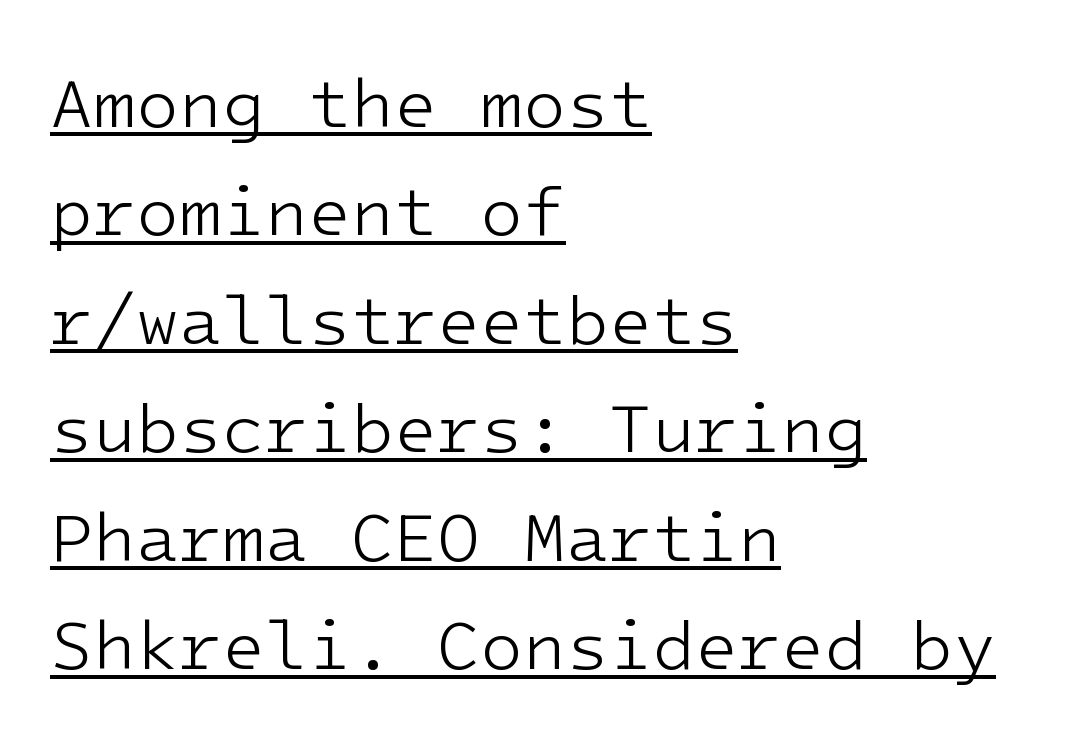
{"serif": "no", "italic": "no", "bold": "no", "weight": "light", "width": "normal", "stroke_contrast": "low", "x_height": "medium", "monospaced": "yes", "underline": "yes", "align": "left", "line_spacing": "normal", "line_spacing_ratio": 1.55, "letter_spacing": "normal", "letter_spacing_em": 0.0, "glyph_px": 70}
